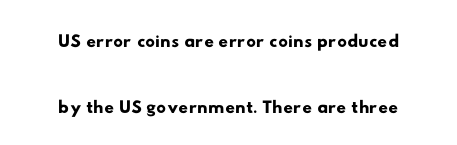
Q: Is the text underlined? A: No.
Q: How is the paragraph aligned? A: Centered.
Q: Is the spacing between letters normal or unusually wide? A: Normal.
Q: Is the spacing between lines tight, normal or loose? A: Loose.
